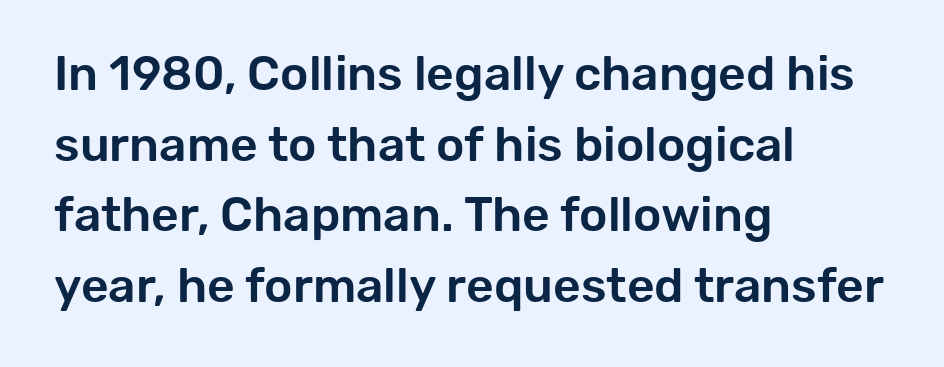
{"serif": "no", "italic": "no", "width": "normal", "stroke_contrast": "low", "x_height": "medium", "monospaced": "no", "underline": "no", "align": "left", "line_spacing": "normal", "line_spacing_ratio": 1.47, "letter_spacing": "normal", "letter_spacing_em": 0.0, "glyph_px": 48}
